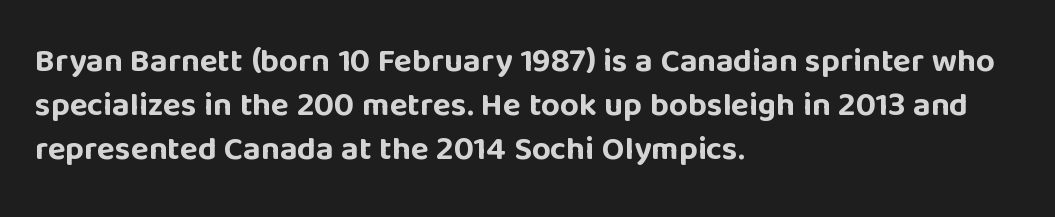
{"serif": "no", "italic": "no", "bold": "yes", "weight": "bold", "width": "normal", "stroke_contrast": "low", "x_height": "large", "monospaced": "no", "underline": "no", "align": "left", "line_spacing": "normal", "line_spacing_ratio": 1.33, "letter_spacing": "normal", "letter_spacing_em": 0.0, "glyph_px": 33}
